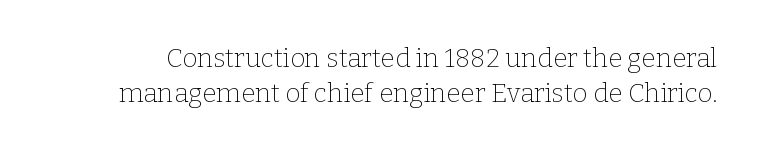
{"italic": "no", "bold": "no", "underline": "no", "line_spacing": "normal", "line_spacing_ratio": 1.34, "letter_spacing": "normal", "letter_spacing_em": 0.0, "glyph_px": 26}
